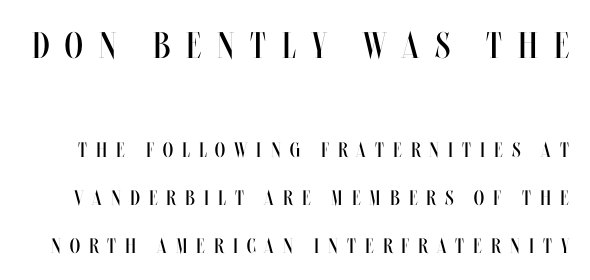
The horizontal fit of the characters is loose and conspicuously gappy. A typesetter would call this leading open, well beyond the default. The passage shown is not underscored anywhere. Do the characters align in a grid? No, the font is proportional. The lettering holds an erect, upright posture throughout. The composition opens big and finishes small.
